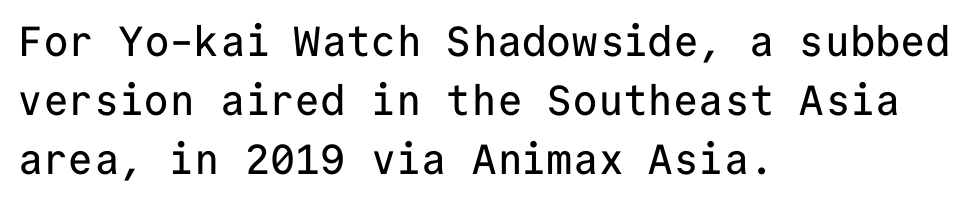
The image shows 42 px sans-serif type, upright, monospaced; set left-aligned, normal line spacing (1.4x), normal letter spacing, not underlined; low stroke contrast and a medium x-height.
